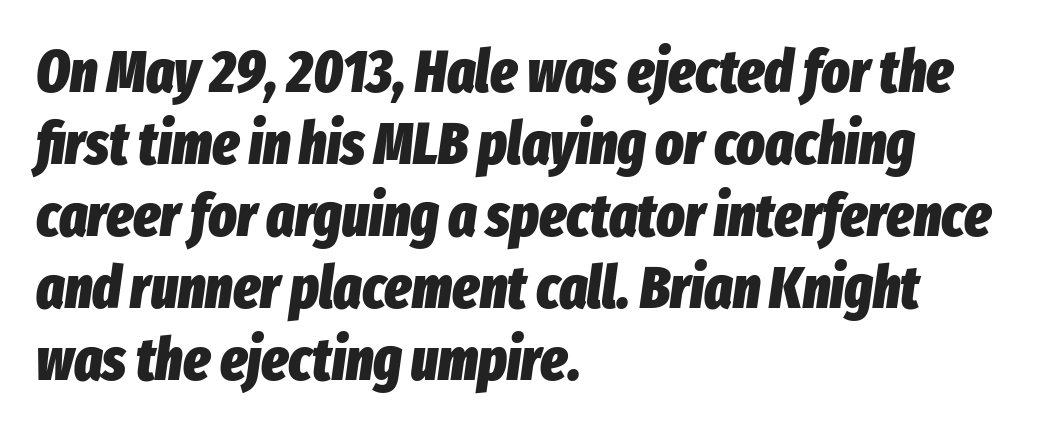
Q: Is the text bold? A: Yes.
Q: Is the text italic (slanted)? A: Yes, it leans right by about 8 degrees.
Q: Is the text underlined? A: No.
Q: How is the paragraph aligned? A: Left-aligned.
Q: Is the spacing between letters normal or unusually wide? A: Normal.
Q: Width (condensed, normal, or wide)? A: Condensed.
Q: Stroke contrast? A: Low.
Q: x-height? A: Medium.
Q: Monospaced? A: No.
